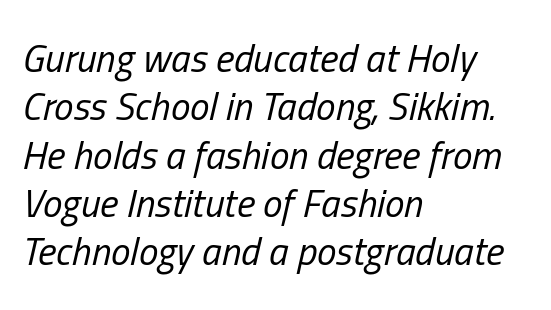
Q: Is the text bold? A: No.
Q: Is the text italic (slanted)? A: Yes, it leans right by about 13 degrees.
Q: Is the text underlined? A: No.
Q: How is the paragraph aligned? A: Left-aligned.
Q: Is the spacing between letters normal or unusually wide? A: Normal.
Q: Width (condensed, normal, or wide)? A: Condensed.
Q: Stroke contrast? A: Low.
Q: x-height? A: Medium.
Q: Monospaced? A: No.
